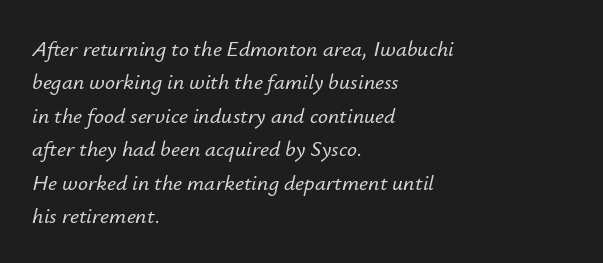
{"italic": "yes", "lean": "right", "slant_degrees": 12, "underline": "no", "align": "left", "line_spacing": "normal", "line_spacing_ratio": 1.52, "letter_spacing": "normal", "letter_spacing_em": 0.0, "glyph_px": 22}
